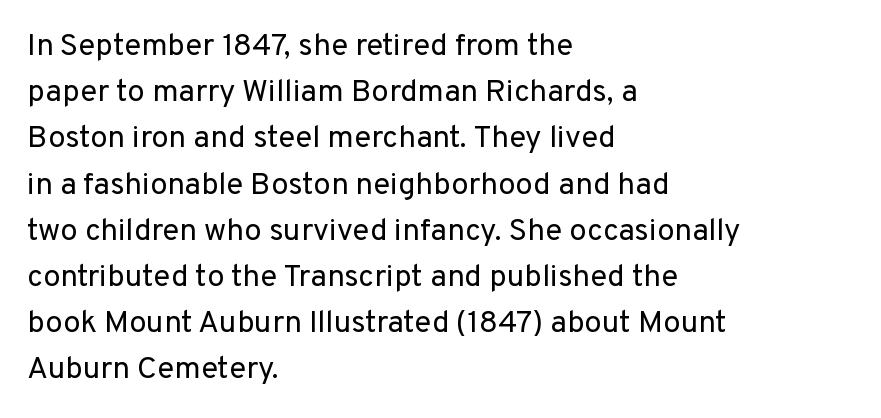
{"serif": "no", "italic": "no", "bold": "no", "weight": "regular", "width": "normal", "stroke_contrast": "low", "x_height": "medium", "monospaced": "no", "underline": "no", "align": "left", "line_spacing": "normal", "line_spacing_ratio": 1.49, "letter_spacing": "normal", "letter_spacing_em": 0.0, "glyph_px": 31}
